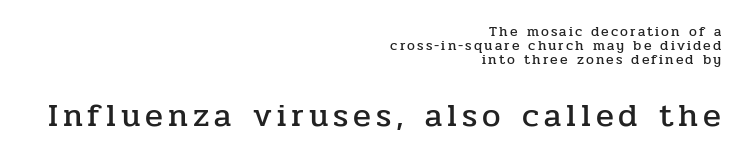
Are there feet on the stems? There are — it's a serif. Closely set lines give the paragraph a compact silhouette. Character size in the trailing block exceeds that of the leading block. Teacher's note: observe the even right margin — that is flush-right alignment.
